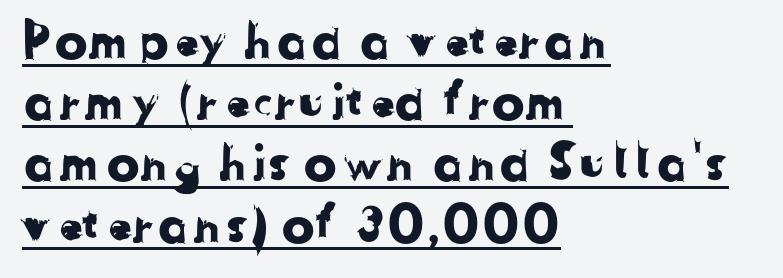
The image shows 49 px sans-serif type; set left-aligned, normal line spacing (1.25x), normal letter spacing, underlined; low stroke contrast and a medium x-height.
